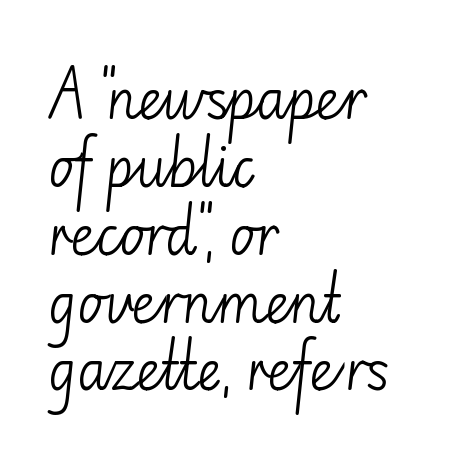
Q: Is the text bold? A: No.
Q: Is the text italic (slanted)? A: Yes.
Q: Is the typeface a serif or a sans-serif typeface? A: Sans-serif.
Q: Is the text underlined? A: No.
Q: How is the paragraph aligned? A: Left-aligned.
Q: Is the spacing between letters normal or unusually wide? A: Normal.
Q: Is the spacing between lines tight, normal or loose? A: Normal.
Q: Width (condensed, normal, or wide)? A: Normal.
Q: Stroke contrast? A: Low.
Q: x-height? A: Small.
Q: Monospaced? A: No.
